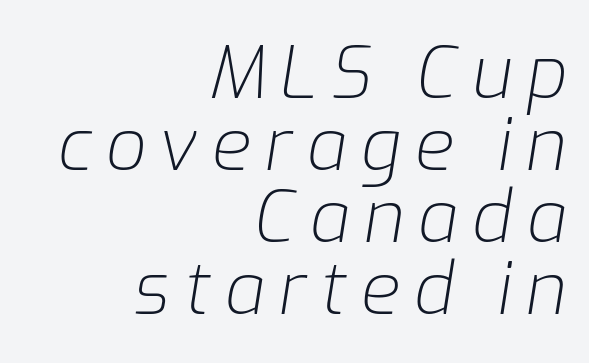
Q: Is the text bold? A: No.
Q: Is the text italic (slanted)? A: Yes, it leans right by about 9 degrees.
Q: Is the text underlined? A: No.
Q: How is the paragraph aligned? A: Right-aligned.
Q: Is the spacing between lines tight, normal or loose? A: Tight.
Q: Width (condensed, normal, or wide)? A: Normal.
Q: Stroke contrast? A: Low.
Q: x-height? A: Medium.
Q: Monospaced? A: No.
